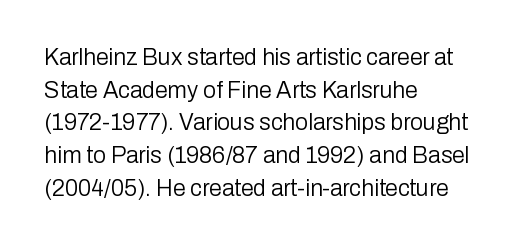
Q: Is the text bold? A: No.
Q: Is the text italic (slanted)? A: No, it is upright.
Q: Is the text underlined? A: No.
Q: How is the paragraph aligned? A: Left-aligned.
Q: Is the spacing between letters normal or unusually wide? A: Normal.
Q: Is the spacing between lines tight, normal or loose? A: Normal.
